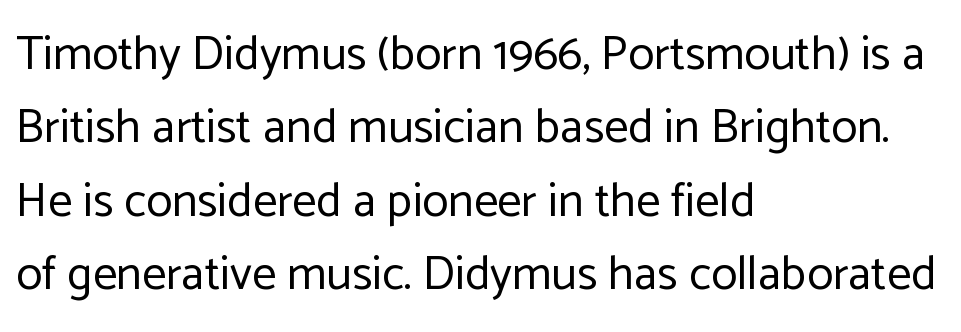
This is sans-serif lettering, the kind often seen on screens and signage. Here the designer chose a conventional face with non-uniform glyph widths. The weight would be labelled regular, book, light, or lighter still. A normal amount of white space separates one row of letters from the next.
